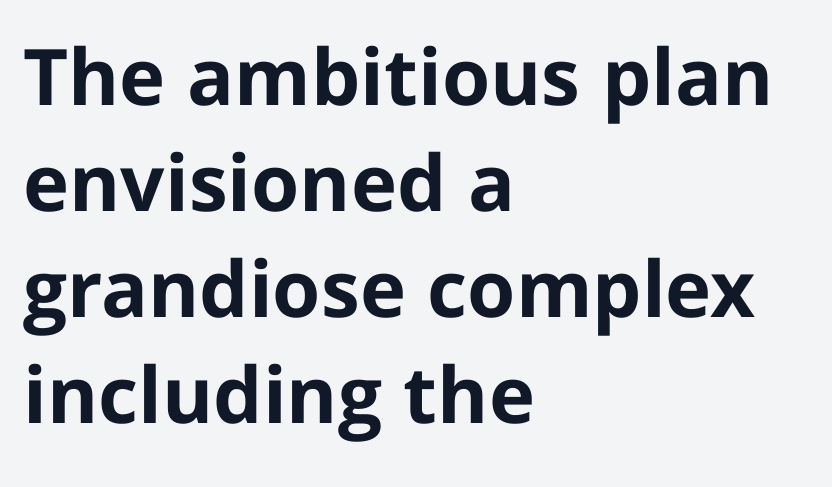
The image shows 78 px bold sans-serif type, upright; set left-aligned, normal line spacing (1.36x), normal letter spacing, not underlined; low stroke contrast and a medium x-height.
